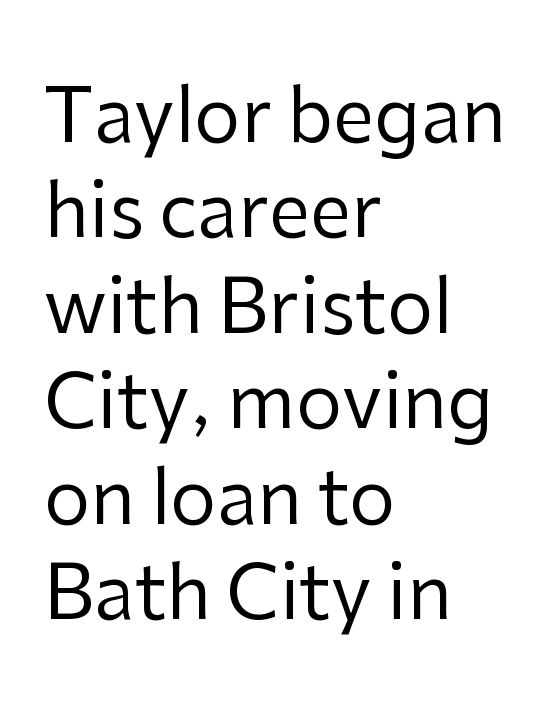
Q: Is the text bold? A: No.
Q: Is the text italic (slanted)? A: No, it is upright.
Q: Is the typeface a serif or a sans-serif typeface? A: Sans-serif.
Q: Is the text underlined? A: No.
Q: How is the paragraph aligned? A: Left-aligned.
Q: Is the spacing between letters normal or unusually wide? A: Normal.
Q: Is the spacing between lines tight, normal or loose? A: Normal.
Q: Width (condensed, normal, or wide)? A: Normal.
Q: Stroke contrast? A: Low.
Q: x-height? A: Medium.
Q: Monospaced? A: No.
